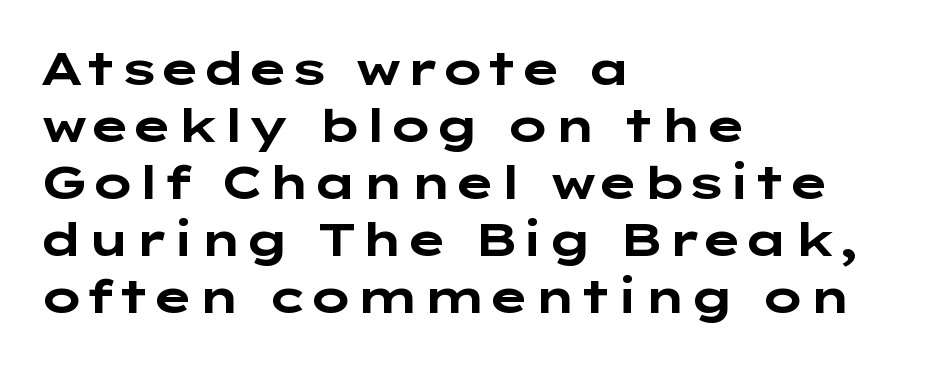
Only glyphs here, with clear space below each row. Characters follow at the spacing the type designer built in. Emphasis by weight is at full strength: bold. Notice how the stems are strictly vertical — no italics here. In terms of letterform style, serifs are entirely absent.
